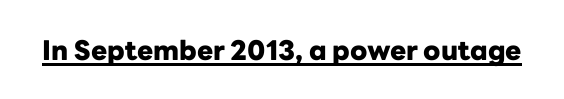
Q: Is the text bold? A: Yes.
Q: Is the text italic (slanted)? A: No, it is upright.
Q: Is the text underlined? A: Yes.
Q: Is the spacing between letters normal or unusually wide? A: Normal.
